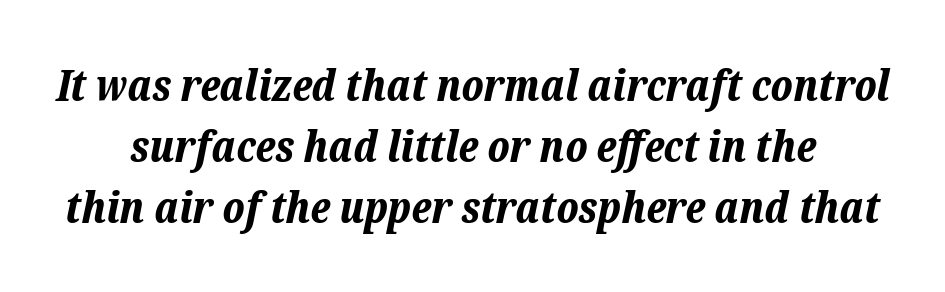
The image shows 43 px bold type, italic (leaning right); set normal line spacing (1.42x), normal letter spacing, not underlined; low stroke contrast and a medium x-height.
